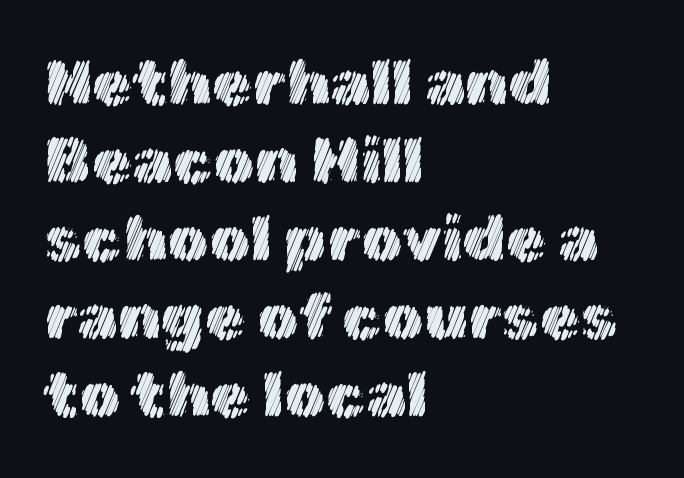
Compared with a centered layout, this one pins lines to the left instead. This sample uses plain, unmodified letter spacing. Spacing verdict: proportional, widths tailored to each character. Lines of text with bare space underneath. Notice how the stems are strictly vertical — no italics here.
